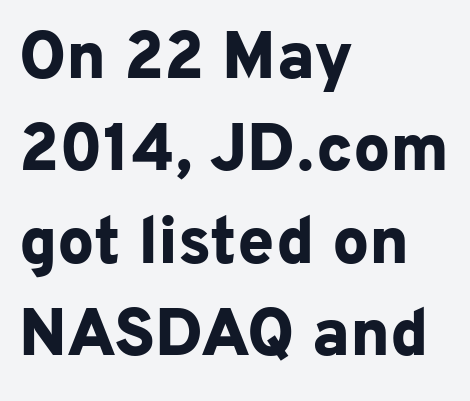
{"serif": "no", "italic": "no", "bold": "yes", "weight": "bold", "width": "normal", "stroke_contrast": "low", "x_height": "medium", "monospaced": "no", "underline": "no", "align": "left", "line_spacing": "normal", "line_spacing_ratio": 1.4, "letter_spacing": "normal", "letter_spacing_em": 0.0, "glyph_px": 66}
